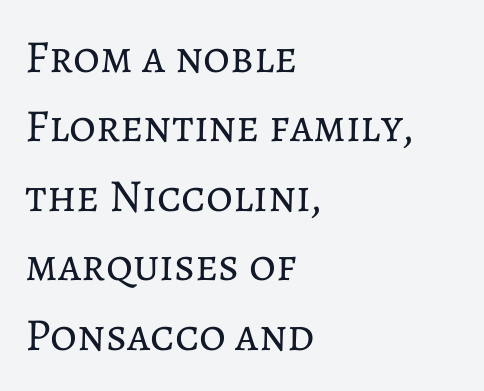
Q: Is the text bold? A: No.
Q: Is the text italic (slanted)? A: No, it is upright.
Q: Is the text underlined? A: No.
Q: How is the paragraph aligned? A: Left-aligned.
Q: Is the spacing between letters normal or unusually wide? A: Normal.
Q: Is the spacing between lines tight, normal or loose? A: Normal.
Q: Width (condensed, normal, or wide)? A: Normal.
Q: Stroke contrast? A: Low.
Q: x-height? A: Medium.
Q: Monospaced? A: No.
